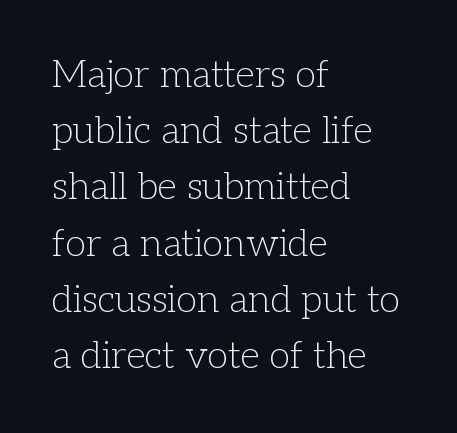
Lines of text with bare space underneath. These lines are rendered in a variable-pitch font. How are the letters spaced? Ordinarily, with no added tracking. Quick note: interline space is typical. If you drew a ruler down the left edge, every line would touch it.
